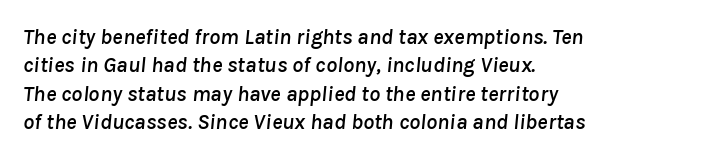
Q: Is the text italic (slanted)? A: Yes, it leans right by about 8 degrees.
Q: Is the text underlined? A: No.
Q: How is the paragraph aligned? A: Left-aligned.
Q: Is the spacing between letters normal or unusually wide? A: Normal.
Q: Is the spacing between lines tight, normal or loose? A: Normal.
